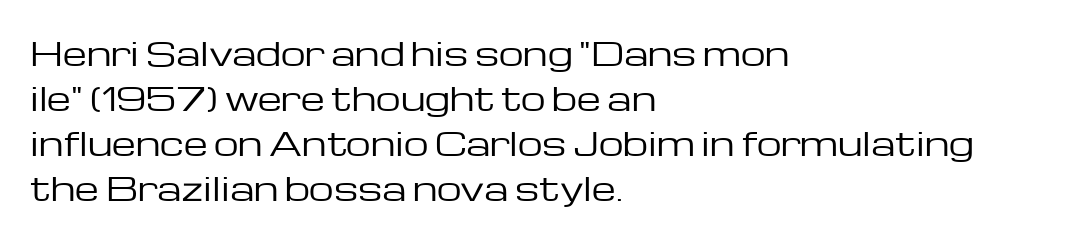
The letters advance in unequal steps, a hallmark of proportional type. Rows of type keep a routine distance in the vertical direction. Tall strokes in this sample are plumb rather than angled. Glance below the letters and you will spot only blank space.
